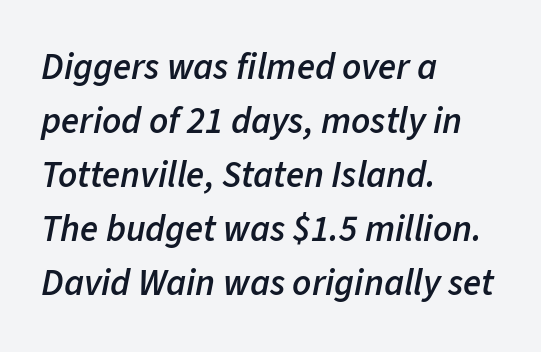
Q: Is the text bold? A: Semi-bold.
Q: Is the text italic (slanted)? A: Yes, it leans right by about 11 degrees.
Q: Is the text underlined? A: No.
Q: How is the paragraph aligned? A: Left-aligned.
Q: Is the spacing between letters normal or unusually wide? A: Normal.
Q: Is the spacing between lines tight, normal or loose? A: Normal.
Q: Width (condensed, normal, or wide)? A: Normal.
Q: Stroke contrast? A: Low.
Q: x-height? A: Medium.
Q: Monospaced? A: No.
